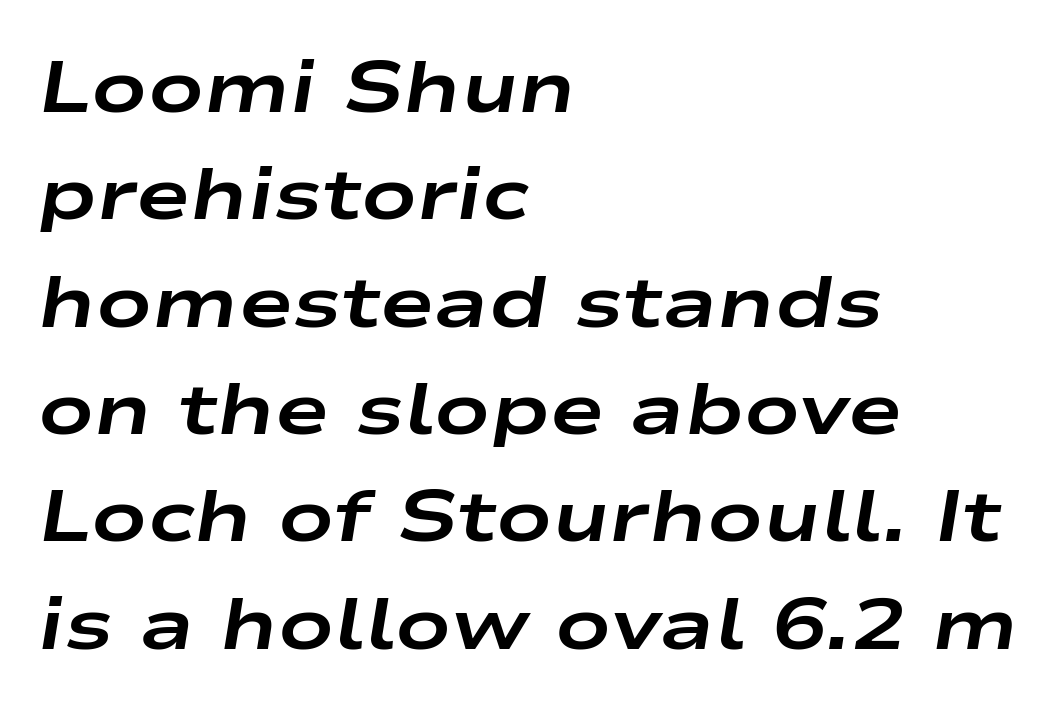
The image shows 73 px bold, wide type, italic (leaning right); set left-aligned, normal line spacing (1.47x), normal letter spacing, not underlined; low stroke contrast and a medium x-height.
